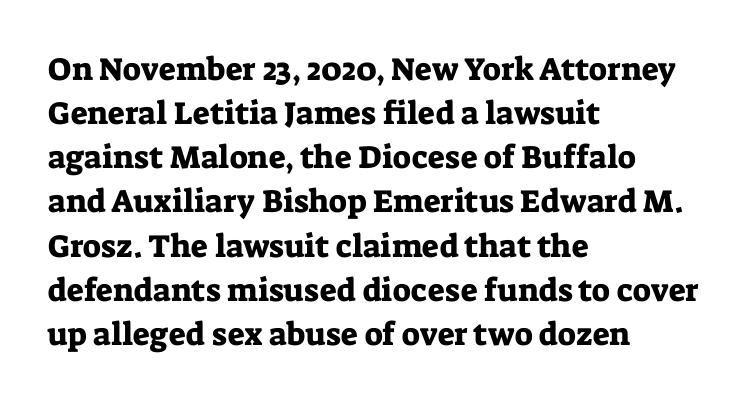
The letterforms sit shoulder to shoulder at normal distance. Is this a fixed-width face? No — the glyphs have proportional, varying widths. Check where the strokes stop: tiny serifs finish them off. Every character sits straight up, as roman type does. The block of text has a typical density, with ordinary space between rows. Letters rest on an invisible, unmarked baseline.
